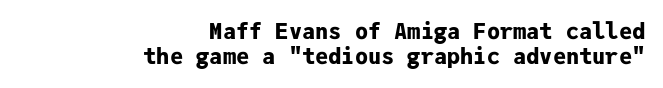
{"italic": "no", "bold": "yes", "underline": "no", "align": "right", "line_spacing": "tight", "line_spacing_ratio": 1.15, "letter_spacing": "normal", "letter_spacing_em": 0.0, "glyph_px": 22}
